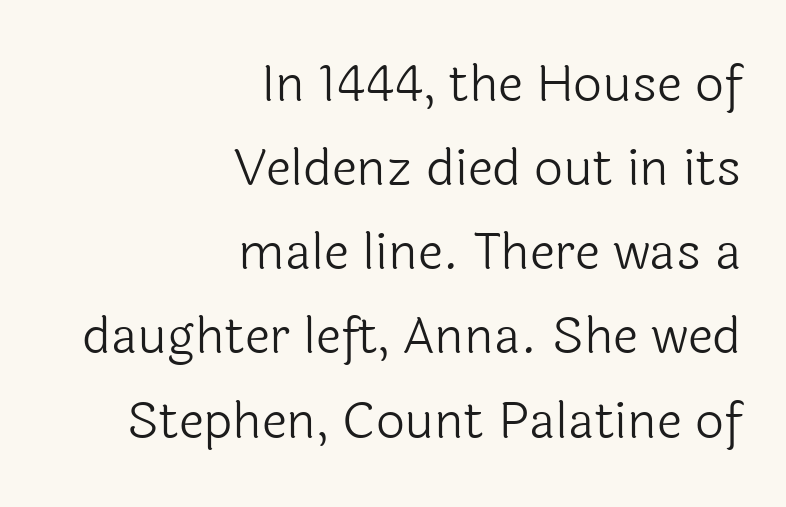
Q: Is the text bold? A: No.
Q: Is the text italic (slanted)? A: No, it is upright.
Q: Is the typeface a serif or a sans-serif typeface? A: Sans-serif.
Q: Is the text underlined? A: No.
Q: How is the paragraph aligned? A: Right-aligned.
Q: Is the spacing between letters normal or unusually wide? A: Normal.
Q: Is the spacing between lines tight, normal or loose? A: Normal.
Q: Width (condensed, normal, or wide)? A: Normal.
Q: x-height? A: Medium.
Q: Monospaced? A: No.
